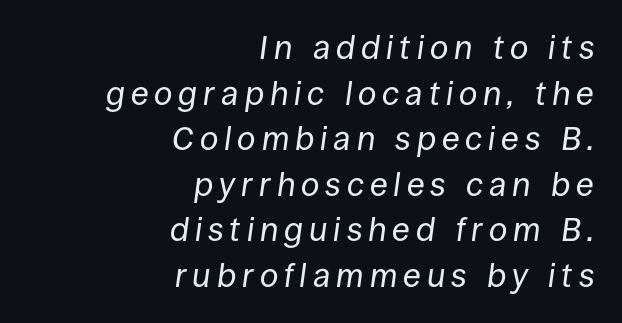
{"italic": "yes", "lean": "right", "slant_degrees": 8, "bold": "no", "weight": "regular", "width": "normal", "stroke_contrast": "low", "x_height": "large", "monospaced": "no", "underline": "no", "align": "right", "line_spacing": "normal", "line_spacing_ratio": 1.38, "glyph_px": 33}
